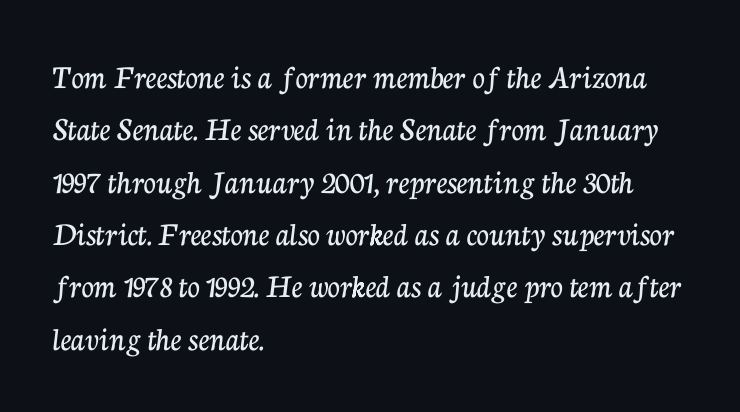
The image shows 34 px serif type; set left-aligned, normal line spacing (1.54x), normal letter spacing, not underlined; low stroke contrast and a medium x-height.
